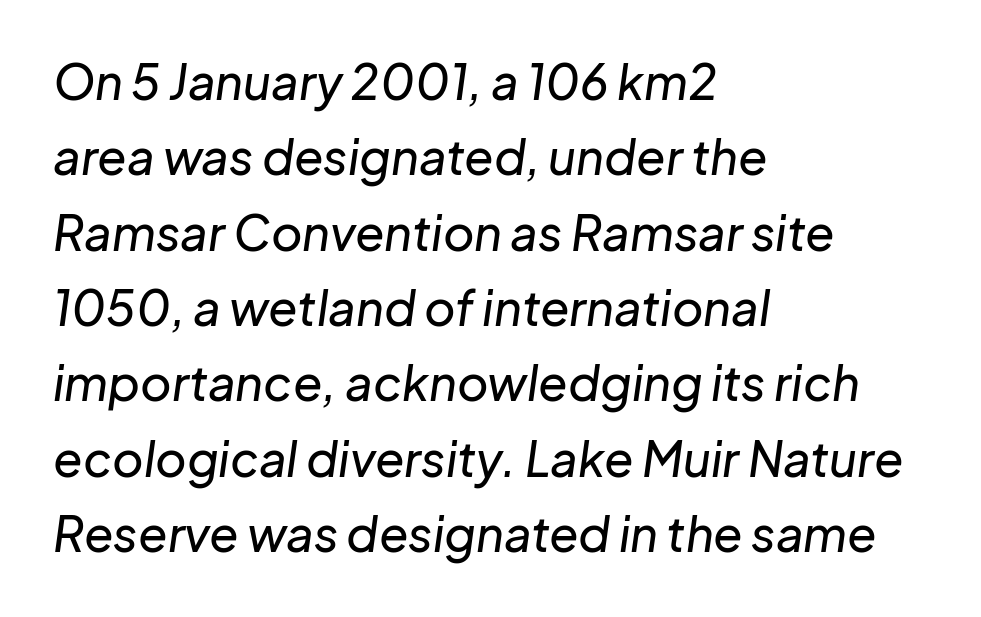
{"italic": "yes", "lean": "right", "slant_degrees": 8, "width": "normal", "stroke_contrast": "low", "x_height": "medium", "monospaced": "no", "underline": "no", "align": "left", "line_spacing": "normal", "line_spacing_ratio": 1.57, "letter_spacing": "normal", "letter_spacing_em": 0.0, "glyph_px": 48}
